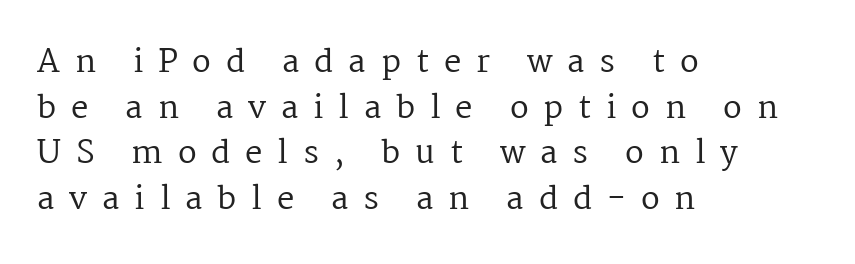
{"serif": "yes", "italic": "no", "bold": "no", "weight": "regular", "width": "normal", "stroke_contrast": "medium", "x_height": "medium", "monospaced": "no", "underline": "no", "align": "left", "line_spacing": "normal", "line_spacing_ratio": 1.47, "letter_spacing": "wide", "letter_spacing_em": 0.48, "glyph_px": 31}
